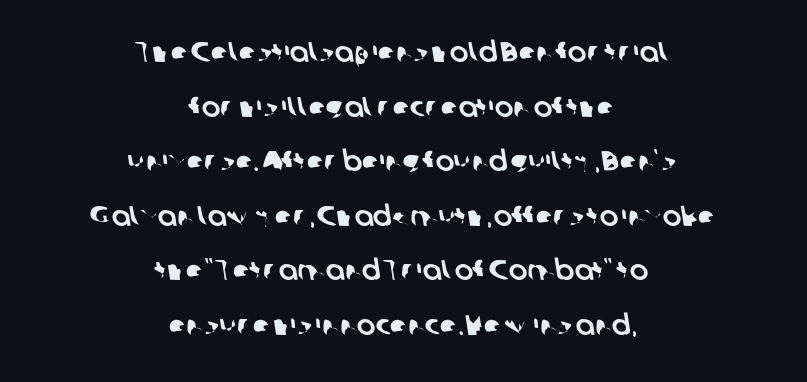
A typesetter would call this leading open, well beyond the default. One-word summary of the alignment: center. The face used here is a sans, in the tradition of grotesques and geometrics. The string is rendered with underlining switched off. There is no visible air inserted between adjacent glyphs.
